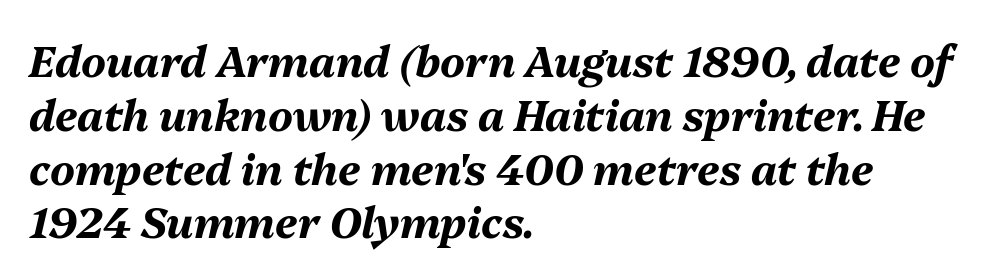
Vertical spacing — default. Has an underline been added? It has not. The gaps between neighbouring characters are ordinary and unremarkable. You could not count columns in this text — the font is proportionally spaced. Is the type bold? Yes — the strokes are clearly thick and heavy.
